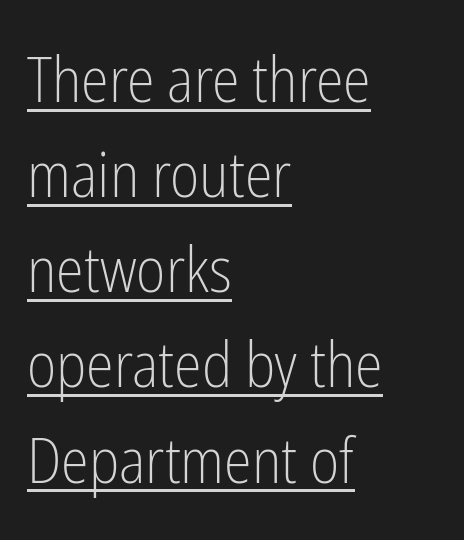
The image shows 63 px light, condensed sans-serif type, upright; set left-aligned, normal line spacing (1.51x), normal letter spacing, underlined; low stroke contrast and a medium x-height.
